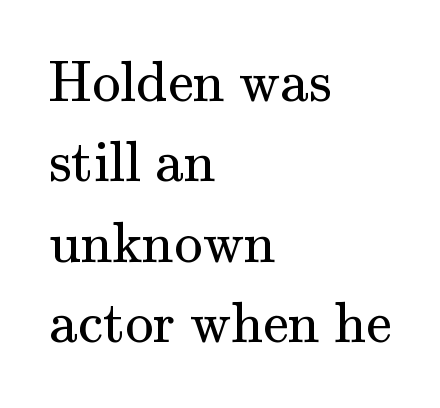
The image shows 57 px regular-weight serif type, upright; set left-aligned, normal line spacing (1.41x), normal letter spacing, not underlined; medium stroke contrast and a small x-height.
